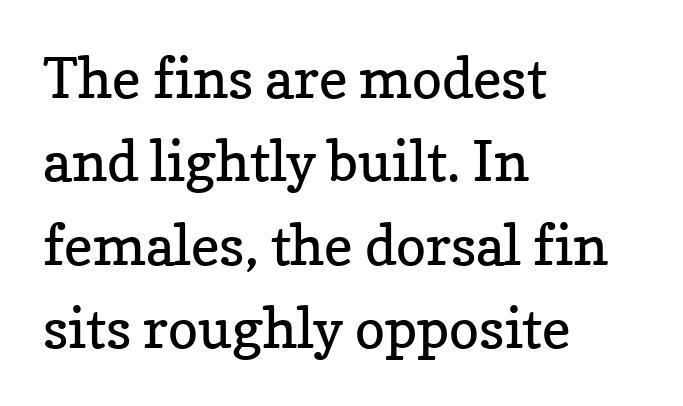
The image shows 56 px regular-weight serif type, upright; set left-aligned, normal line spacing (1.49x), normal letter spacing, not underlined; low stroke contrast and a medium x-height.
